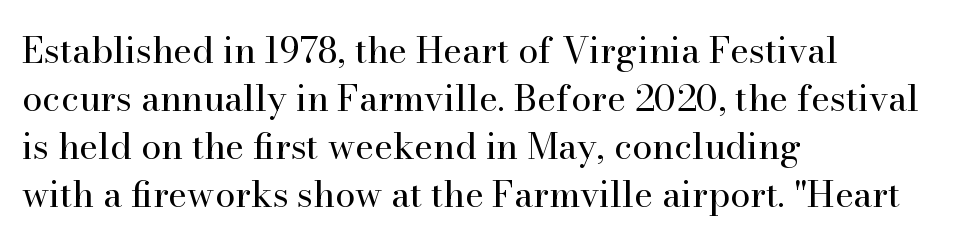
The image shows 36 px regular-weight serif type, upright; set left-aligned, normal line spacing (1.33x), normal letter spacing, not underlined; high stroke contrast and a small x-height.
